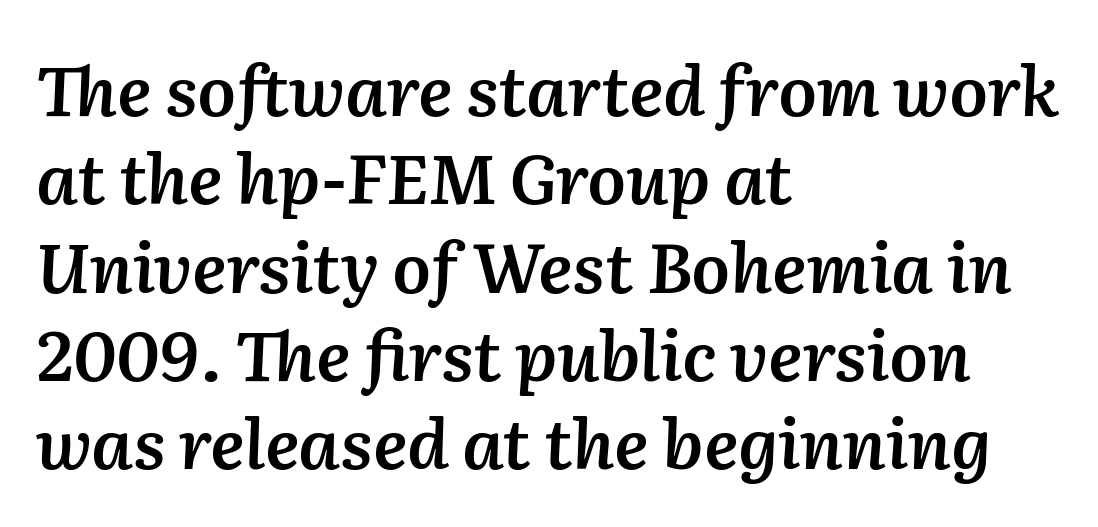
Default kerning and tracking; the words read as compact shapes. You could not count columns in this text — the font is proportionally spaced. Underlining? Definitely not there. Every row of glyphs begins at an identical x-position on the left. Set as a demibold, roughly 600 on the weight scale. Rows of type keep a routine distance in the vertical direction.
